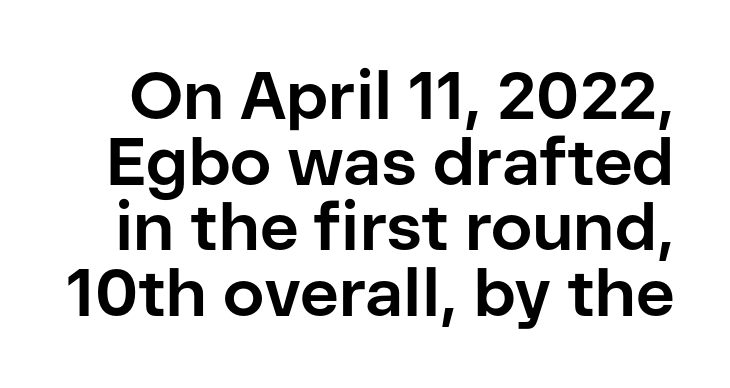
Q: Is the text bold? A: Yes.
Q: Is the text italic (slanted)? A: No, it is upright.
Q: Is the typeface a serif or a sans-serif typeface? A: Sans-serif.
Q: Is the text underlined? A: No.
Q: Is the spacing between letters normal or unusually wide? A: Normal.
Q: Is the spacing between lines tight, normal or loose? A: Tight.
Q: Width (condensed, normal, or wide)? A: Normal.
Q: Stroke contrast? A: Low.
Q: x-height? A: Medium.
Q: Monospaced? A: No.
